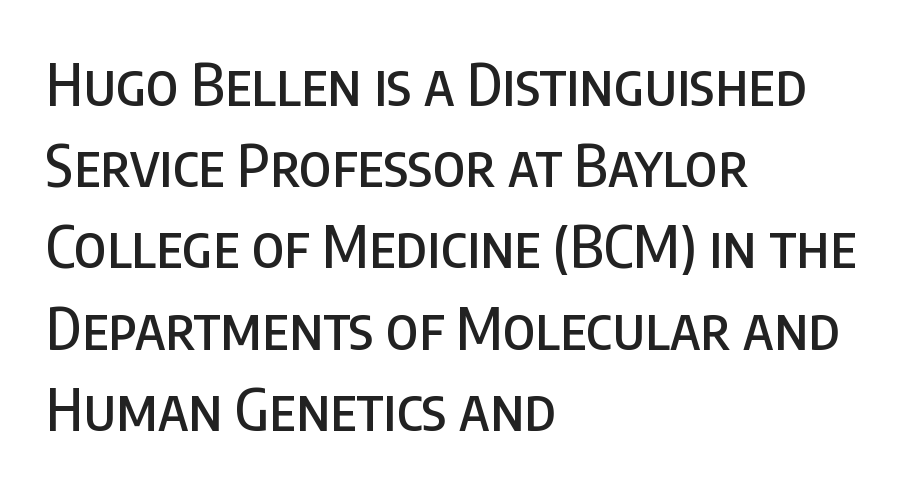
{"serif": "no", "italic": "no", "width": "condensed", "stroke_contrast": "low", "x_height": "large", "monospaced": "no", "underline": "no", "align": "left", "line_spacing": "normal", "line_spacing_ratio": 1.4, "letter_spacing": "normal", "letter_spacing_em": 0.0, "glyph_px": 58}
